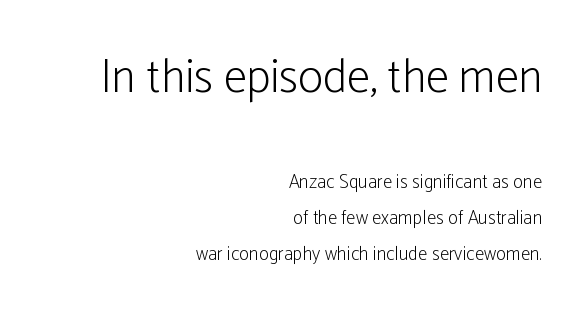
The image shows 47 px light, condensed sans-serif type, upright; set right-aligned, loose line spacing (1.9x), normal letter spacing, not underlined; the first (top) block is 2.47x larger; low stroke contrast and a medium x-height.
